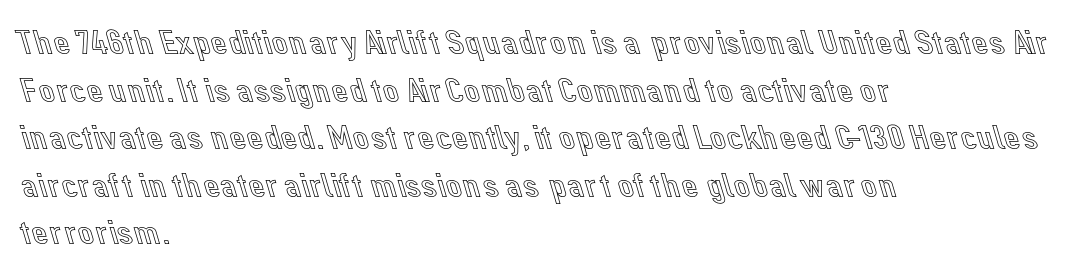
The lines are quadded left. Check the space under the baseline: it is left empty. The vertical gap from one line to the next is medium. Tracking here is standard; glyphs follow each other at the usual distance.
